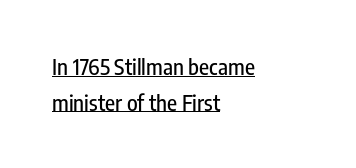
{"italic": "no", "underline": "yes", "align": "left", "line_spacing": "normal", "line_spacing_ratio": 1.62, "letter_spacing": "normal", "letter_spacing_em": 0.0, "glyph_px": 22}
